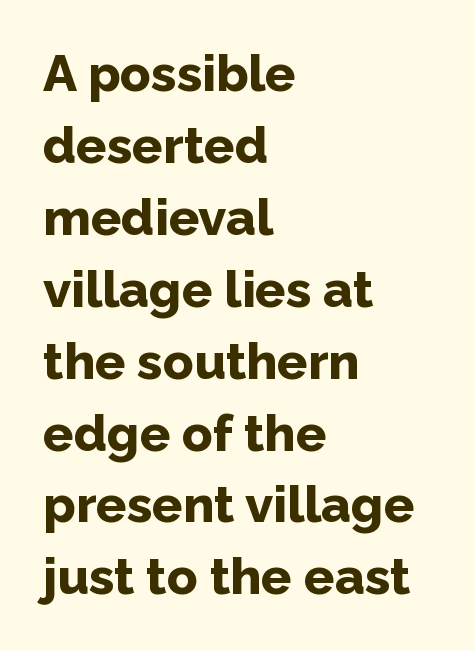
{"serif": "no", "italic": "no", "bold": "yes", "weight": "bold", "width": "normal", "stroke_contrast": "low", "x_height": "medium", "monospaced": "no", "underline": "no", "align": "left", "line_spacing": "normal", "line_spacing_ratio": 1.41, "letter_spacing": "normal", "letter_spacing_em": 0.0, "glyph_px": 51}
